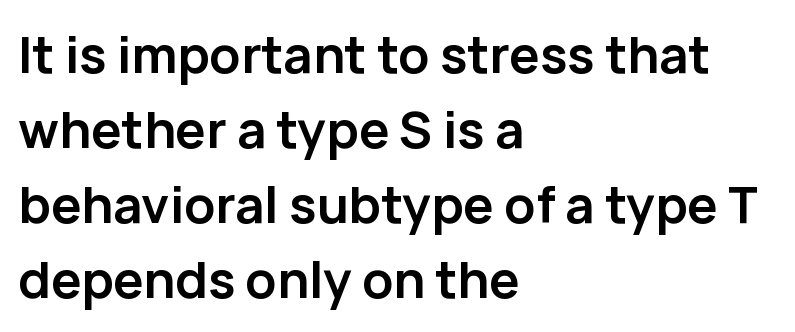
{"serif": "no", "italic": "no", "bold": "yes", "weight": "semibold", "width": "normal", "stroke_contrast": "low", "x_height": "medium", "monospaced": "no", "underline": "no", "align": "left", "line_spacing": "normal", "line_spacing_ratio": 1.47, "letter_spacing": "normal", "letter_spacing_em": 0.0, "glyph_px": 51}
